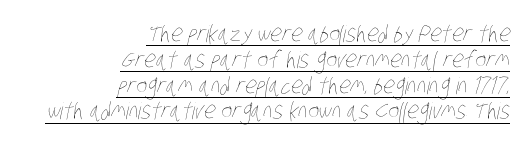
The image shows 23 px text type; set right-aligned, tight line spacing (1.12x), normal letter spacing, underlined.
